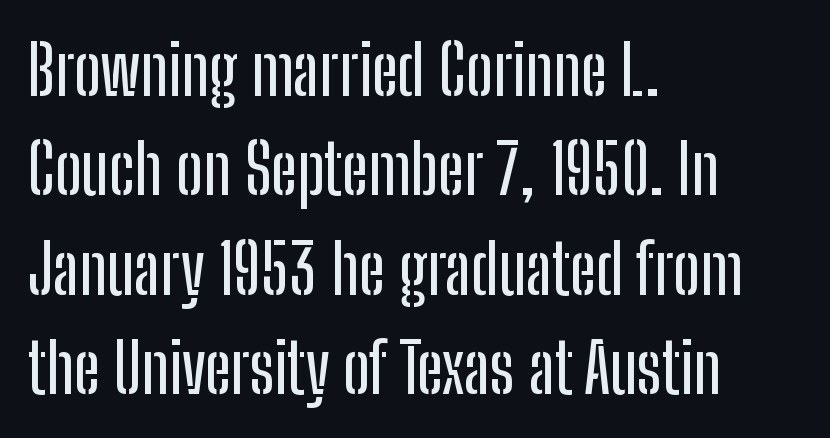
The image shows 69 px condensed sans-serif type, upright; set left-aligned, normal line spacing (1.44x), normal letter spacing, not underlined; low stroke contrast and a medium x-height.
